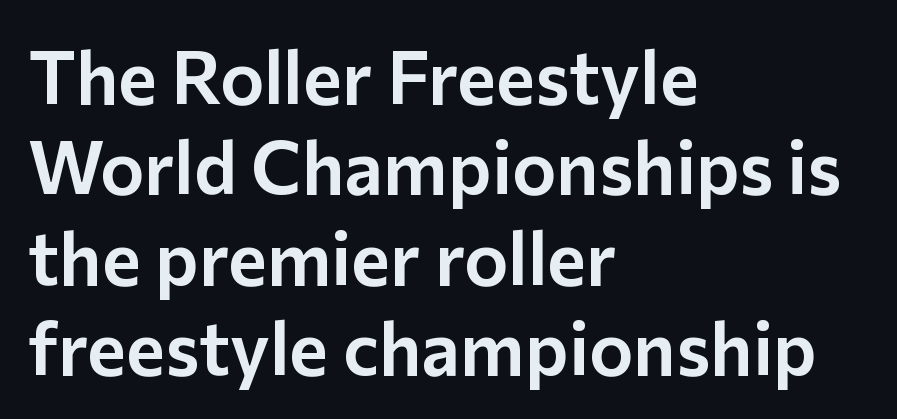
Here the glyphs are tracked normally, forming tight word shapes. Each letter's strokes conclude bluntly, with no projecting serifs. The letters advance in unequal steps, a hallmark of proportional type. Horizontally, the lines are justified to the leading edge only. The words here are not underlined. The axis of the letterforms is exactly vertical.
